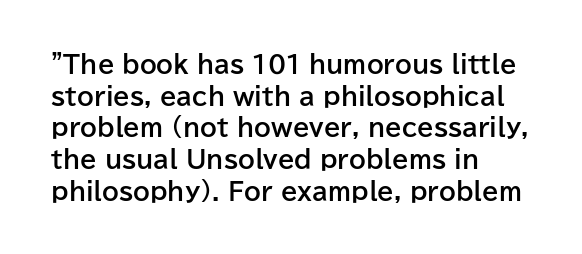
{"italic": "no", "bold": "yes", "underline": "no", "align": "left", "line_spacing": "normal", "line_spacing_ratio": 1.32, "letter_spacing": "normal", "letter_spacing_em": 0.0, "glyph_px": 24}
